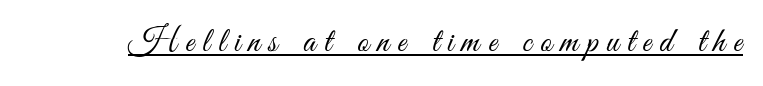
Q: Is the text bold? A: No.
Q: Is the text italic (slanted)? A: Yes.
Q: Is the typeface a serif or a sans-serif typeface? A: Sans-serif.
Q: Is the text underlined? A: Yes.
Q: Is the spacing between letters normal or unusually wide? A: Unusually wide.
Q: Width (condensed, normal, or wide)? A: Condensed.
Q: Stroke contrast? A: Medium.
Q: x-height? A: Small.
Q: Monospaced? A: No.
